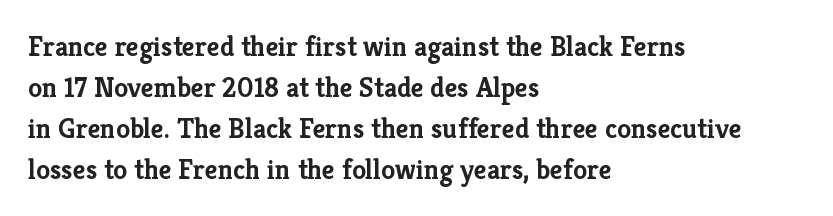
Q: Is the text bold? A: Yes.
Q: Is the text italic (slanted)? A: No, it is upright.
Q: Is the typeface a serif or a sans-serif typeface? A: Serif.
Q: Is the text underlined? A: No.
Q: How is the paragraph aligned? A: Left-aligned.
Q: Is the spacing between letters normal or unusually wide? A: Normal.
Q: Is the spacing between lines tight, normal or loose? A: Normal.
Q: Width (condensed, normal, or wide)? A: Normal.
Q: Stroke contrast? A: Low.
Q: x-height? A: Medium.
Q: Monospaced? A: No.
